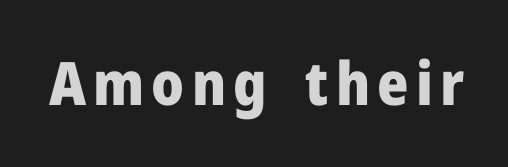
{"serif": "no", "italic": "no", "bold": "yes", "weight": "heavy", "width": "normal", "stroke_contrast": "low", "x_height": "medium", "monospaced": "no", "underline": "no", "glyph_px": 60}
